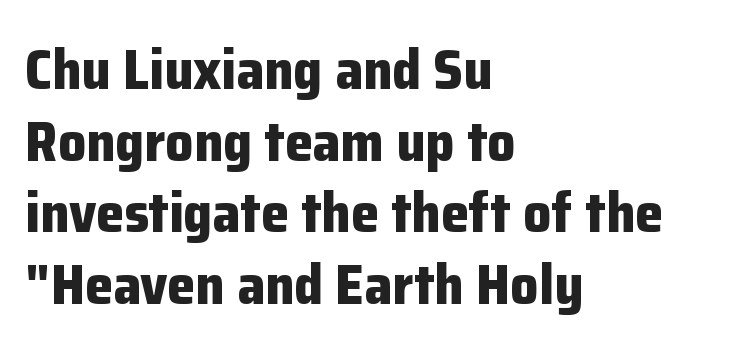
The image shows 56 px bold sans-serif type, upright; set left-aligned, normal line spacing (1.28x), normal letter spacing, not underlined; low stroke contrast and a medium x-height.
